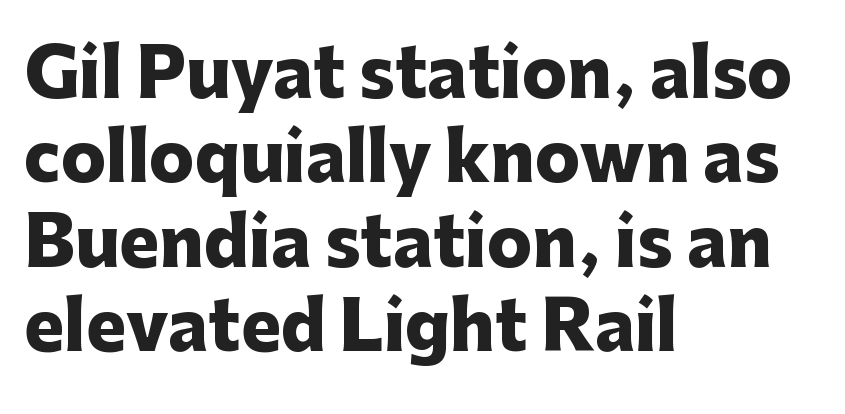
The image shows 67 px heavy sans-serif type, upright; set left-aligned, normal line spacing (1.26x), normal letter spacing, not underlined; low stroke contrast and a medium x-height.
